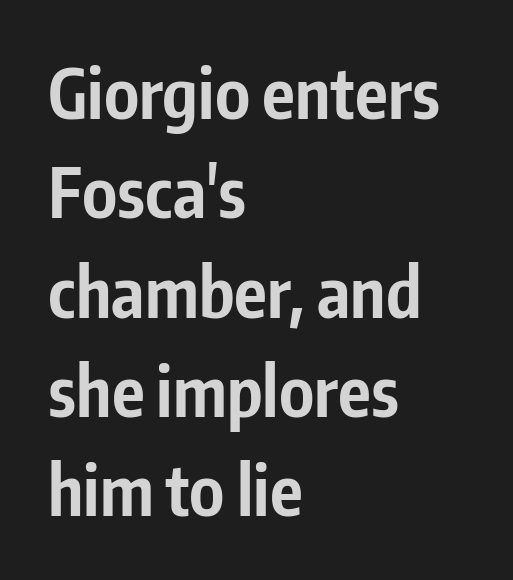
{"serif": "no", "italic": "no", "bold": "yes", "weight": "bold", "width": "condensed", "stroke_contrast": "low", "x_height": "medium", "monospaced": "no", "underline": "no", "align": "left", "line_spacing": "normal", "line_spacing_ratio": 1.46, "letter_spacing": "normal", "letter_spacing_em": 0.0, "glyph_px": 68}
